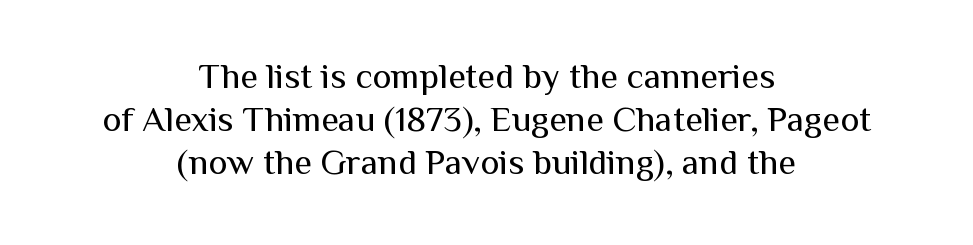
The image shows 36 px regular-weight sans-serif type, upright; set centered, line spacing 1.19x, normal letter spacing, not underlined; medium stroke contrast and a medium x-height.
